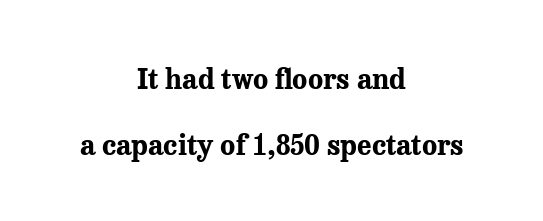
Character widths vary here, with narrow letters taking less room than wide ones. Bare-footed words on every line. Horizontal bands of white between lines are thick stripes. You can tell it's not italic because the verticals are truly vertical.
